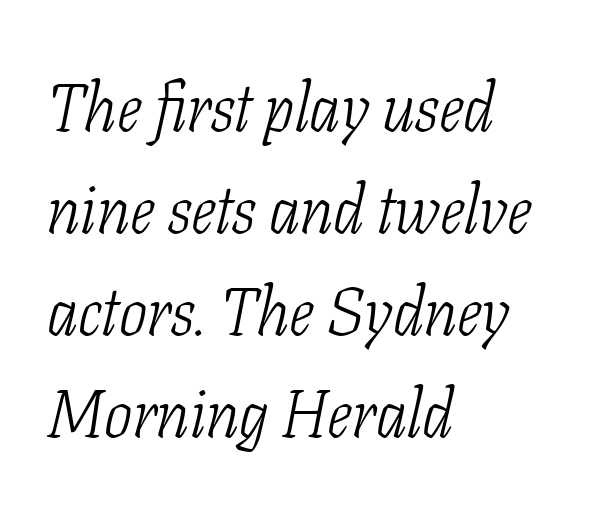
The image shows 67 px light, condensed serif type, italic (leaning right); set left-aligned, normal line spacing (1.52x), normal letter spacing, not underlined; low stroke contrast and a medium x-height.
